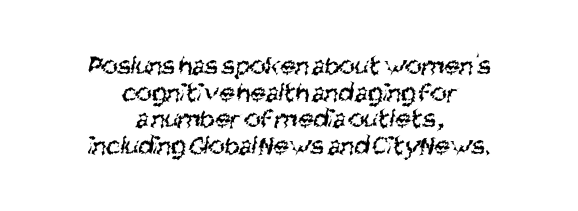
The image shows 28 px regular-weight, condensed sans-serif type; set centered, tight line spacing (0.95x), normal letter spacing, not underlined; medium stroke contrast and a large x-height.
